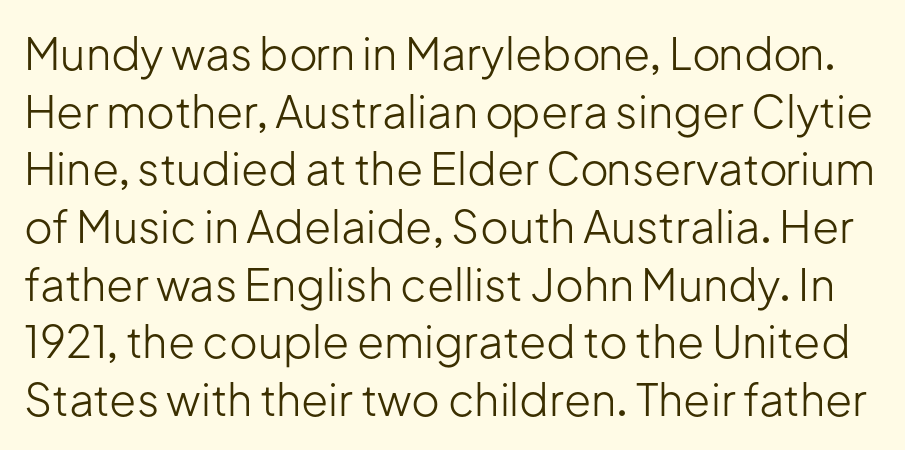
{"serif": "no", "italic": "no", "bold": "no", "weight": "light", "width": "normal", "stroke_contrast": "low", "x_height": "medium", "monospaced": "no", "underline": "no", "line_spacing": "normal", "line_spacing_ratio": 1.31, "letter_spacing": "normal", "letter_spacing_em": 0.0, "glyph_px": 44}
